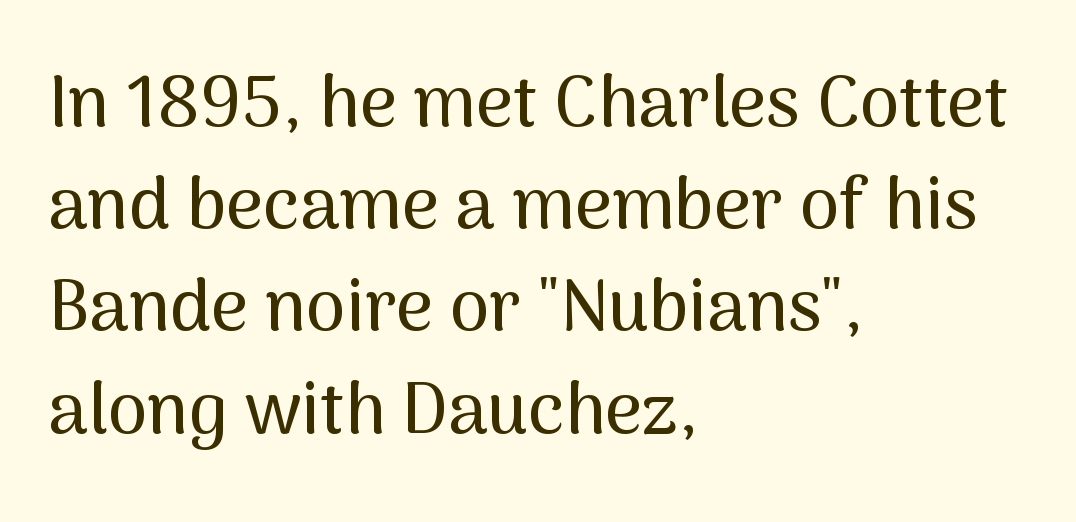
A typesetter would call this proportional, since set widths differ per character. Nobody drew a line under any word here. Do the letters lean? They stand straight. One-word summary of the alignment: left. The font family rendered here belongs to the sans-serif group. You could call the tracking neutral — neither tight nor loose.
